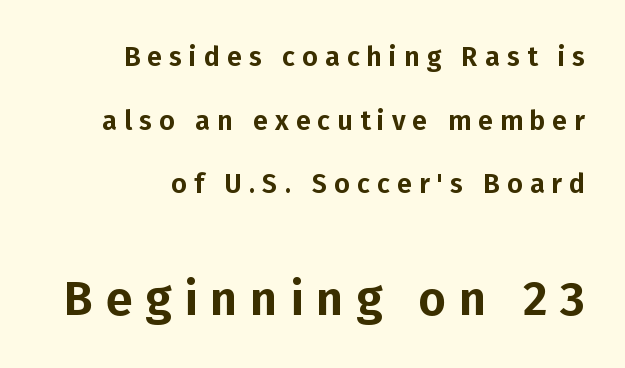
Where is the straight margin? On the right. The letters stand straight up with perfectly vertical stems. Spacing verdict: proportional, widths tailored to each character. The strip under each line holds only bare page.
